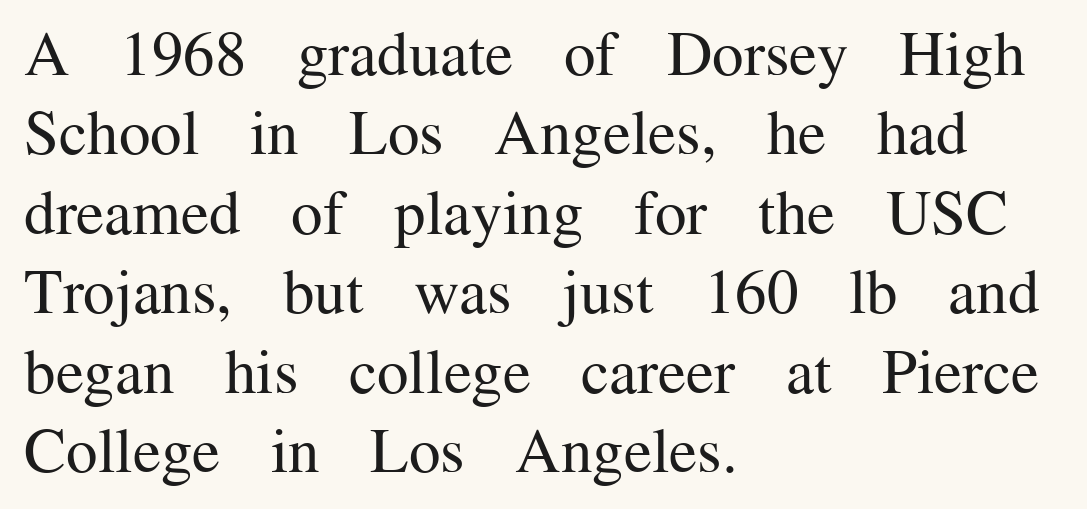
{"serif": "yes", "italic": "no", "bold": "no", "weight": "regular", "width": "normal", "stroke_contrast": "medium", "x_height": "medium", "monospaced": "no", "underline": "no", "align": "left", "line_spacing": "normal", "line_spacing_ratio": 1.26, "letter_spacing": "normal", "letter_spacing_em": 0.0, "glyph_px": 63}
